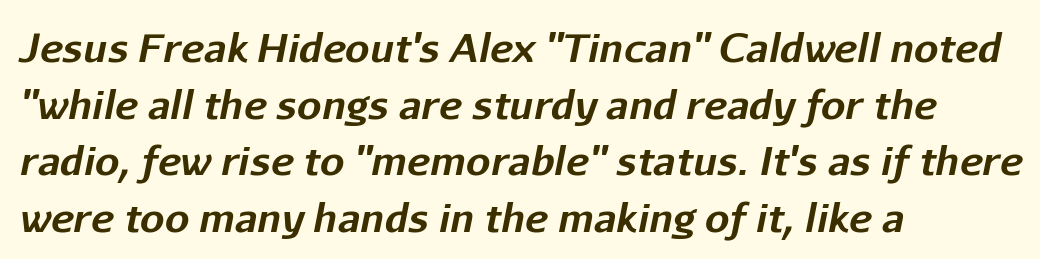
{"italic": "yes", "lean": "right", "slant_degrees": 11, "bold": "yes", "weight": "bold", "width": "normal", "stroke_contrast": "low", "x_height": "medium", "monospaced": "no", "underline": "no", "align": "left", "line_spacing": "normal", "line_spacing_ratio": 1.45, "letter_spacing": "normal", "letter_spacing_em": 0.0, "glyph_px": 39}
